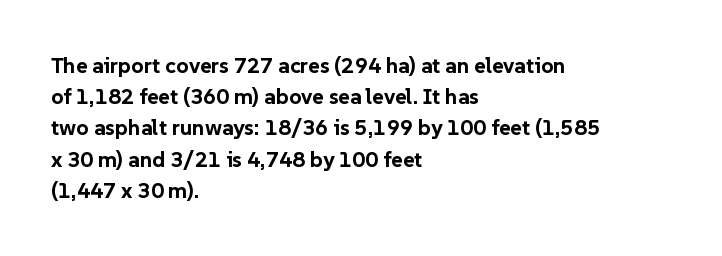
{"italic": "no", "bold": "yes", "underline": "no", "align": "left", "line_spacing": "normal", "line_spacing_ratio": 1.42, "letter_spacing": "normal", "letter_spacing_em": 0.0, "glyph_px": 22}
